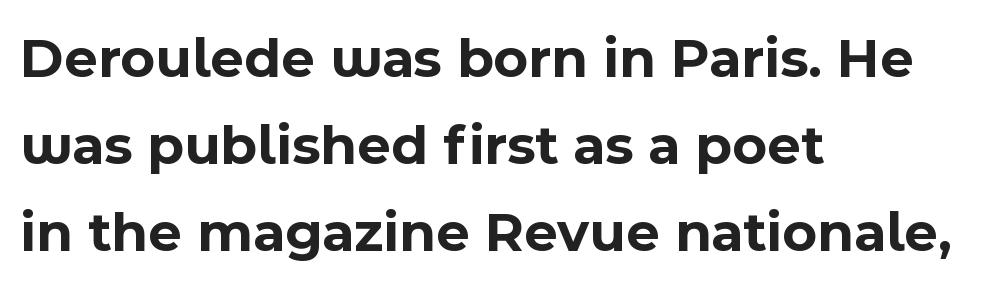
Q: Is the text bold? A: Yes.
Q: Is the text italic (slanted)? A: No, it is upright.
Q: Is the typeface a serif or a sans-serif typeface? A: Sans-serif.
Q: Is the text underlined? A: No.
Q: How is the paragraph aligned? A: Left-aligned.
Q: Is the spacing between letters normal or unusually wide? A: Normal.
Q: Is the spacing between lines tight, normal or loose? A: Normal.
Q: Width (condensed, normal, or wide)? A: Normal.
Q: x-height? A: Medium.
Q: Monospaced? A: No.
